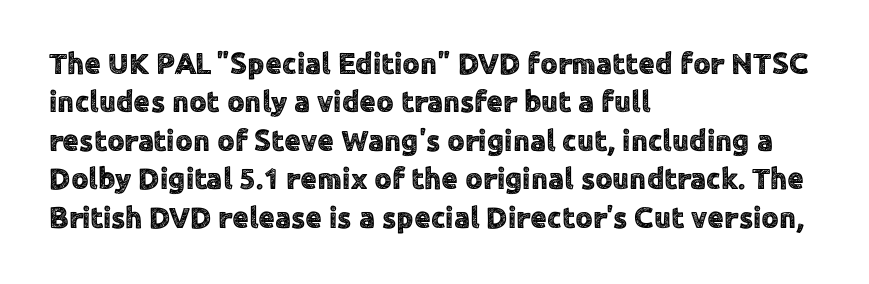
Check the space under the baseline: it is left empty. Is the block centered? No — it sits flush against the left margin. The letters advance in unequal steps, a hallmark of proportional type. Regular leading. Upright lettering throughout.
